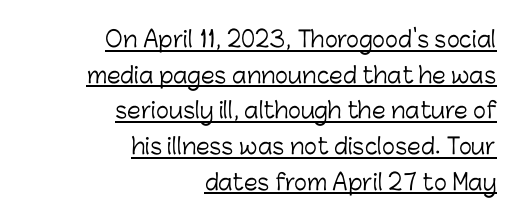
{"italic": "no", "bold": "no", "underline": "yes", "align": "right", "line_spacing": "normal", "line_spacing_ratio": 1.62, "letter_spacing": "normal", "letter_spacing_em": 0.0, "glyph_px": 22}
